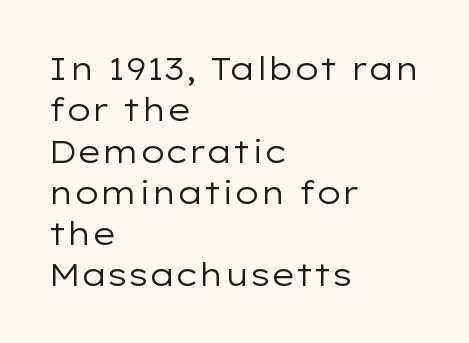
The image shows 32 px regular-weight, wide sans-serif type, upright; set left-aligned, normal line spacing (1.29x), normal letter spacing, not underlined; low stroke contrast and a medium x-height.
